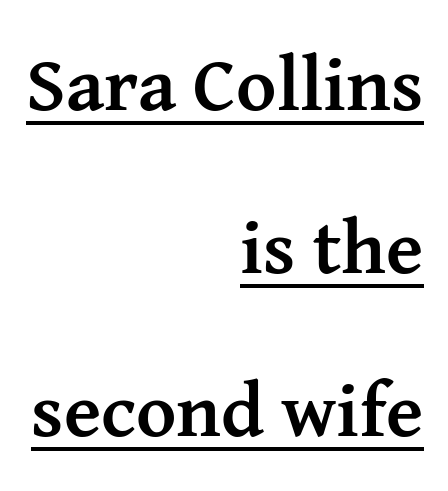
Q: Is the text bold? A: Yes.
Q: Is the text italic (slanted)? A: No, it is upright.
Q: Is the typeface a serif or a sans-serif typeface? A: Serif.
Q: Is the text underlined? A: Yes.
Q: How is the paragraph aligned? A: Right-aligned.
Q: Is the spacing between letters normal or unusually wide? A: Normal.
Q: Is the spacing between lines tight, normal or loose? A: Loose.
Q: Width (condensed, normal, or wide)? A: Normal.
Q: Stroke contrast? A: Medium.
Q: x-height? A: Medium.
Q: Monospaced? A: No.
